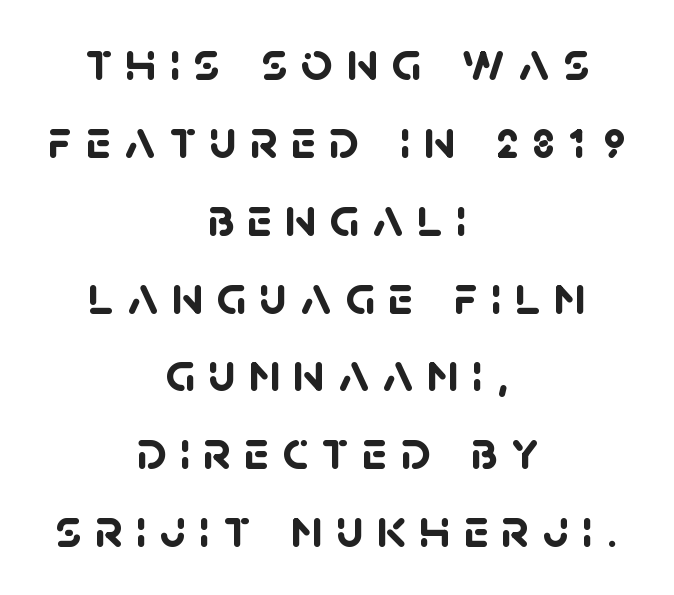
{"serif": "no", "bold": "yes", "weight": "semibold", "width": "normal", "stroke_contrast": "low", "x_height": "large", "monospaced": "no", "underline": "no", "align": "center", "line_spacing": "normal", "line_spacing_ratio": 1.39, "letter_spacing": "wide", "letter_spacing_em": 0.23, "glyph_px": 56}
